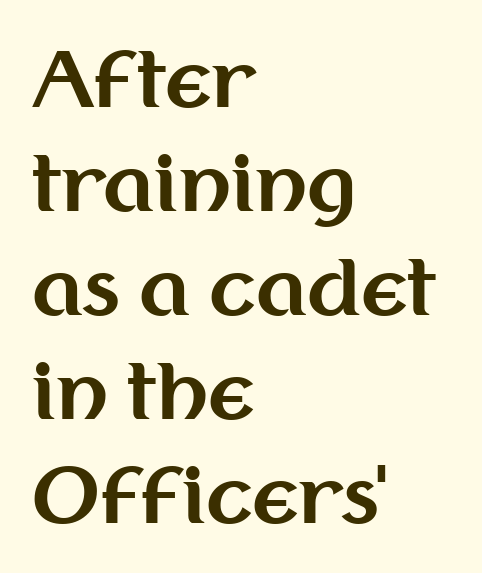
{"serif": "no", "italic": "no", "bold": "yes", "weight": "bold", "width": "normal", "stroke_contrast": "medium", "x_height": "medium", "monospaced": "no", "underline": "no", "align": "left", "line_spacing": "normal", "line_spacing_ratio": 1.37, "letter_spacing": "normal", "letter_spacing_em": 0.0, "glyph_px": 76}
